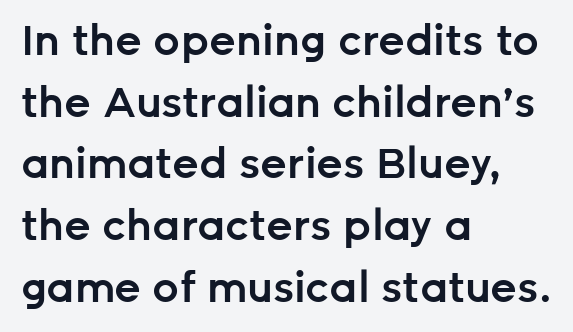
{"serif": "no", "italic": "no", "bold": "semi", "weight": "semibold", "width": "normal", "stroke_contrast": "low", "x_height": "medium", "monospaced": "no", "underline": "no", "align": "left", "line_spacing": "normal", "line_spacing_ratio": 1.47, "letter_spacing": "normal", "letter_spacing_em": 0.0, "glyph_px": 42}
